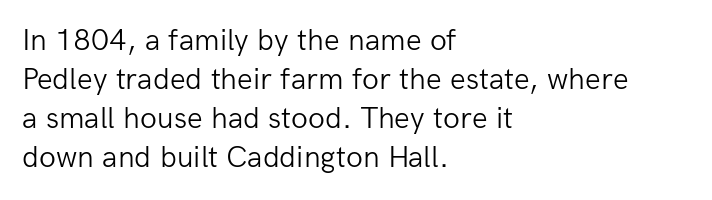
Tracking value appears to be zero — textbook default spacing. The lines are quadded left. The letters carry no serifs — their stems end cleanly without finishing strokes. No italicization has been applied; the sample stays upright. The area under the type is left untouched. Is there much room between lines? A standard amount, neither cramped nor airy.
